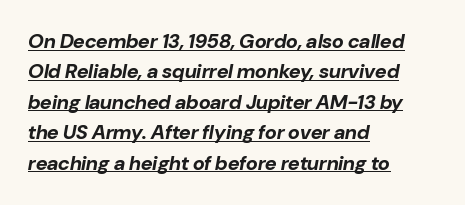
The image shows 20 px bold type, italic (leaning right); set left-aligned, normal line spacing (1.52x), normal letter spacing, underlined.
